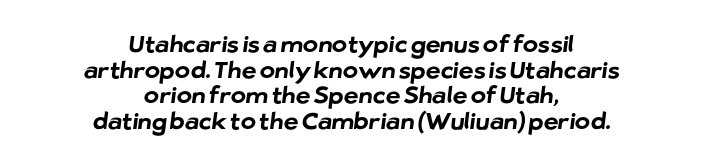
Q: Is the text bold? A: Yes.
Q: Is the text underlined? A: No.
Q: How is the paragraph aligned? A: Centered.
Q: Is the spacing between letters normal or unusually wide? A: Normal.
Q: Is the spacing between lines tight, normal or loose? A: Tight.
